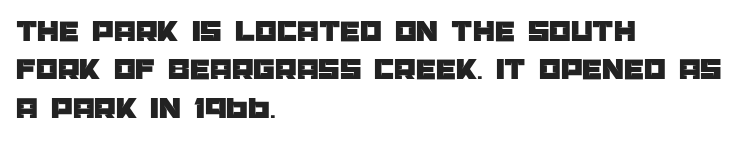
{"serif": "no", "italic": "no", "width": "normal", "stroke_contrast": "low", "x_height": "large", "monospaced": "no", "underline": "no", "align": "left", "line_spacing_ratio": 1.24, "letter_spacing": "normal", "letter_spacing_em": 0.0, "glyph_px": 31}
